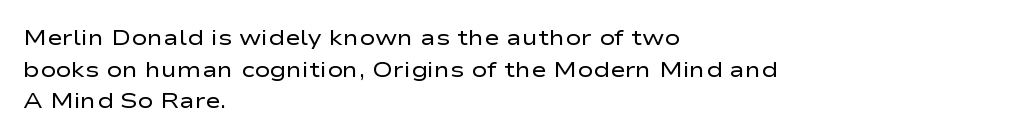
Q: Is the text bold? A: No.
Q: Is the text italic (slanted)? A: No, it is upright.
Q: Is the text underlined? A: No.
Q: How is the paragraph aligned? A: Left-aligned.
Q: Is the spacing between letters normal or unusually wide? A: Normal.
Q: Is the spacing between lines tight, normal or loose? A: Normal.
